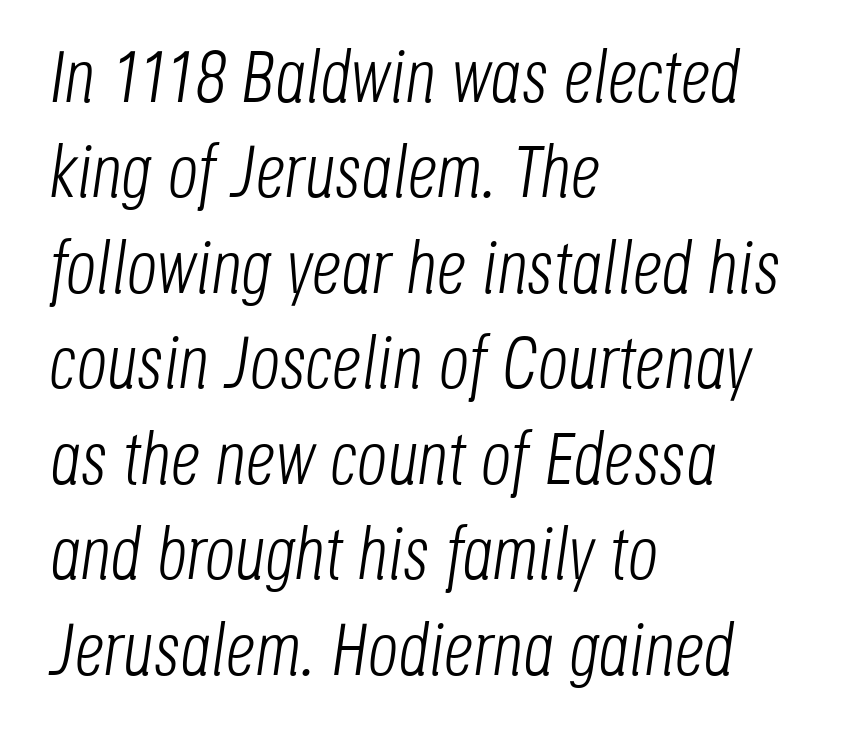
Q: Is the text bold? A: No.
Q: Is the text italic (slanted)? A: Yes, it leans right by about 8 degrees.
Q: Is the text underlined? A: No.
Q: How is the paragraph aligned? A: Left-aligned.
Q: Is the spacing between letters normal or unusually wide? A: Normal.
Q: Is the spacing between lines tight, normal or loose? A: Normal.
Q: Width (condensed, normal, or wide)? A: Condensed.
Q: Stroke contrast? A: Low.
Q: x-height? A: Large.
Q: Monospaced? A: No.
